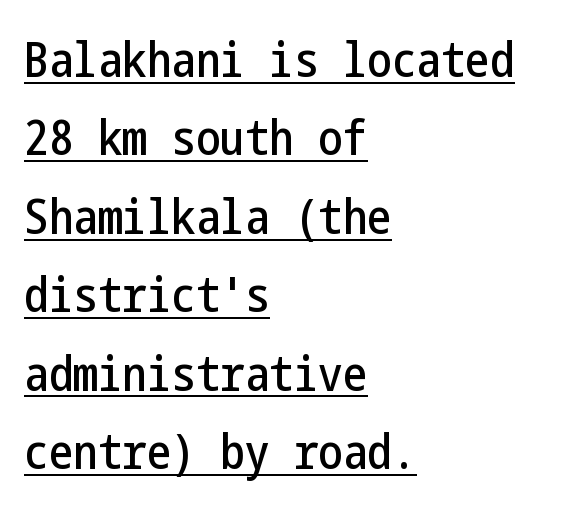
The image shows 49 px condensed sans-serif type, upright; set left-aligned, normal line spacing (1.6x), normal letter spacing, underlined; low stroke contrast and a medium x-height.
